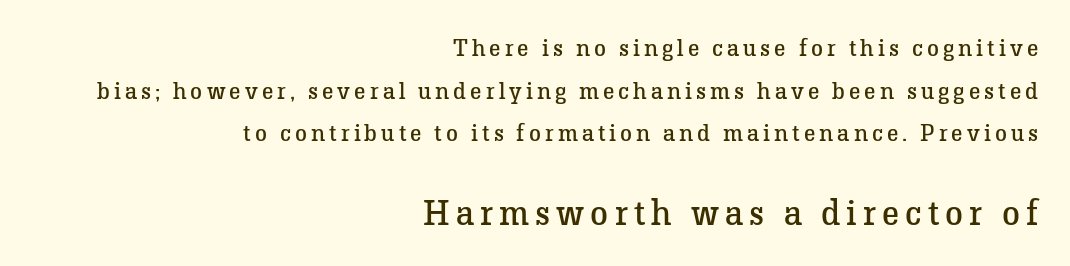
The glyphs in this specimen are seriffed. Each letter keeps its own natural width here, so spacing adapts to shape. The lines in this sample share a right terminus and differ only in where they begin. This is roman type, the default non-slanted kind. The passage shown is not bold in any degree. In this sample the second text group is rendered at the bigger scale.
